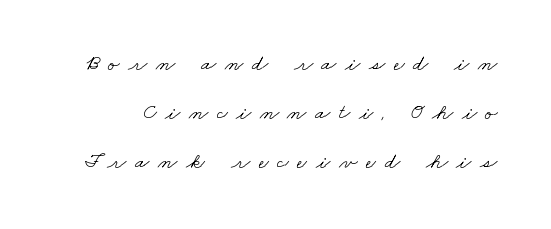
The image shows 22 px text type; set loose line spacing (2.22x), unusually wide letter spacing (+0.39 em), not underlined.
